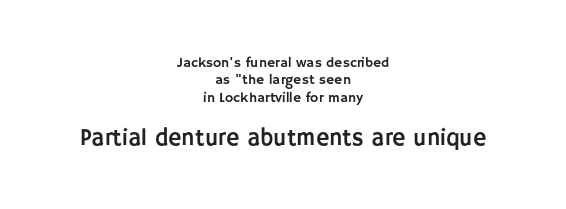
The image shows 23 px text type, upright; set centered, line spacing 1.24x, normal letter spacing, not underlined; the second (bottom) block is 1.64x larger.
